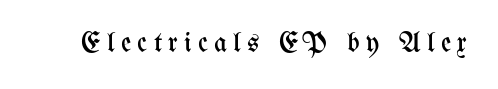
Q: Is the text bold? A: No.
Q: Is the text italic (slanted)? A: No, it is upright.
Q: Is the text underlined? A: No.
Q: Is the spacing between letters normal or unusually wide? A: Unusually wide.
Q: Width (condensed, normal, or wide)? A: Condensed.
Q: Stroke contrast? A: Medium.
Q: x-height? A: Medium.
Q: Monospaced? A: No.
